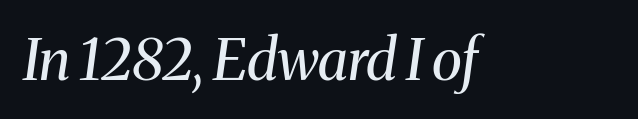
{"serif": "yes", "italic": "yes", "lean": "right", "slant_degrees": 8, "bold": "no", "weight": "regular", "width": "normal", "stroke_contrast": "medium", "x_height": "medium", "monospaced": "no", "underline": "no", "letter_spacing": "normal", "letter_spacing_em": 0.0, "glyph_px": 57}
